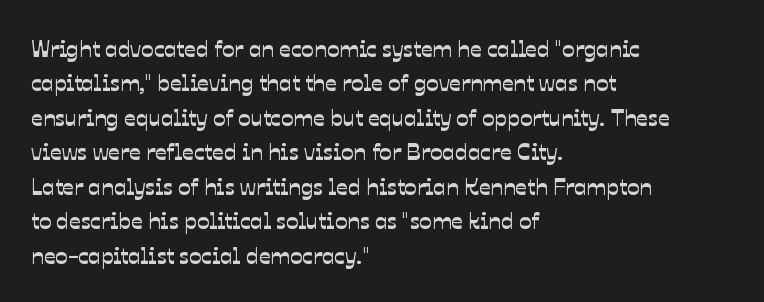
A clean baseline with only descenders dipping below it. Here the glyphs are tracked normally, forming tight word shapes. The typesetter chose a ragged-right arrangement here. Normally led — the rows are evenly, conventionally spaced.
